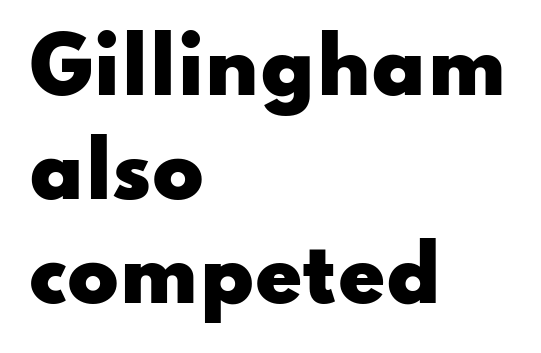
{"serif": "no", "italic": "no", "bold": "yes", "weight": "heavy", "width": "wide", "stroke_contrast": "low", "x_height": "small", "monospaced": "no", "underline": "no", "align": "left", "line_spacing": "normal", "line_spacing_ratio": 1.37, "letter_spacing": "normal", "letter_spacing_em": 0.0, "glyph_px": 76}
